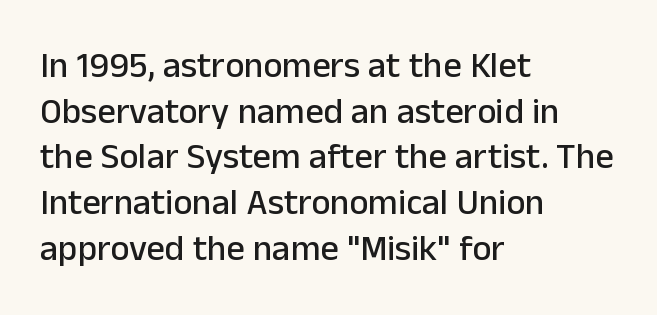
The image shows 36 px sans-serif type, upright; set left-aligned, normal line spacing (1.27x), normal letter spacing, not underlined; low stroke contrast and a medium x-height.
